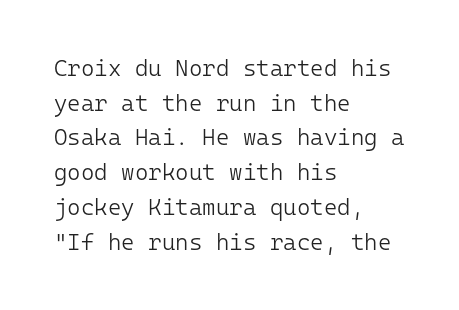
{"italic": "no", "bold": "no", "underline": "no", "align": "left", "line_spacing": "normal", "line_spacing_ratio": 1.51, "letter_spacing": "normal", "letter_spacing_em": 0.0, "glyph_px": 23}
